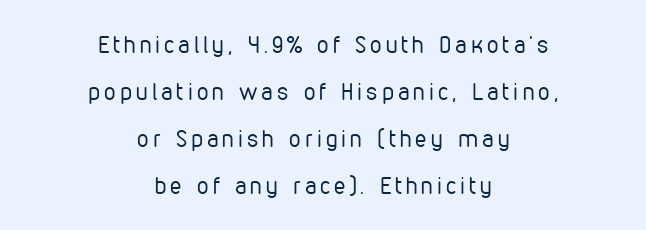
{"italic": "no", "bold": "no", "underline": "no", "align": "center", "line_spacing": "loose", "line_spacing_ratio": 2.04, "glyph_px": 23}
